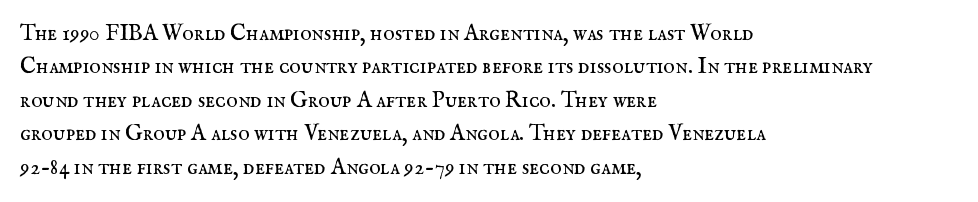
Q: Is the text bold? A: No.
Q: Is the text italic (slanted)? A: No, it is upright.
Q: Is the text underlined? A: No.
Q: How is the paragraph aligned? A: Left-aligned.
Q: Is the spacing between letters normal or unusually wide? A: Normal.
Q: Is the spacing between lines tight, normal or loose? A: Normal.
